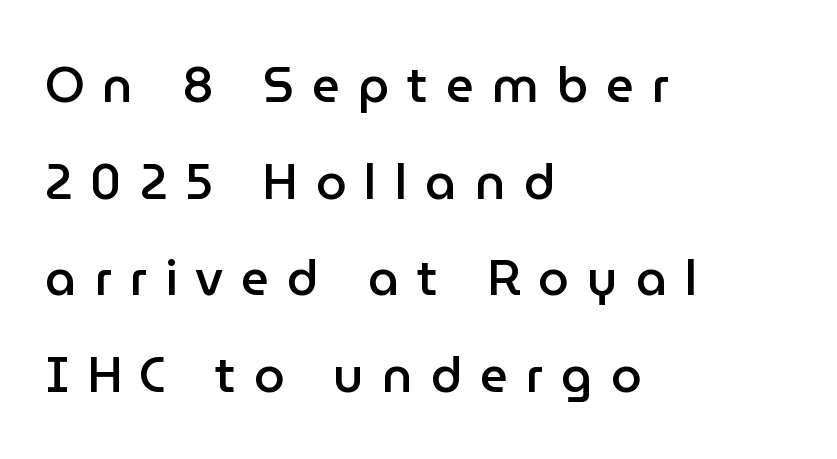
Note: no serifs on the glyphs. This sample uses an upright cut, with every glyph sitting square on the baseline. The line-height multiplier appears high, well above default. Short note: letters widely spaced. Set as a demibold, roughly 600 on the weight scale.
